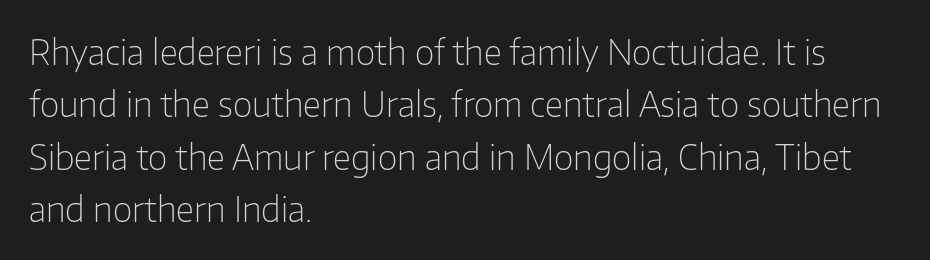
The image shows 34 px light sans-serif type, upright; set left-aligned, normal line spacing (1.54x), normal letter spacing, not underlined; low stroke contrast and a medium x-height.
